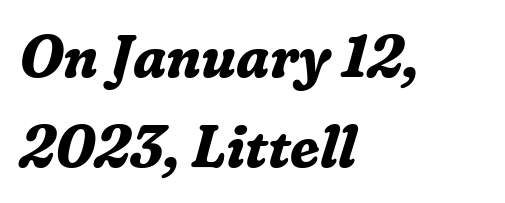
The image shows 59 px bold serif type, italic (leaning right); set left-aligned, normal line spacing (1.53x), normal letter spacing, not underlined; low stroke contrast and a medium x-height.
